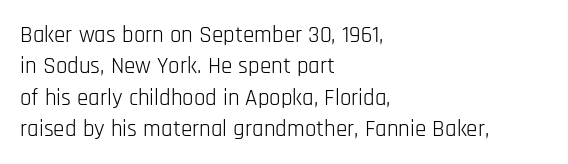
One glance says typical: line gaps are just what's usual. What stands out about the letter spacing? Nothing — it is the standard amount. This reads as an unemphasized weight, regular at the heaviest. The text block is weighted toward the left margin, trailing off unevenly rightward. Descender tails drop into unmarked territory. The specimen reads as upright at a glance.
